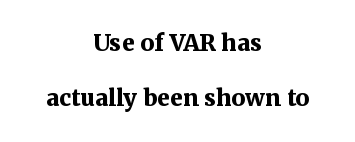
Characters follow at the spacing the type designer built in. In CSS terms this would be text-align: center. If you drew a line through each stem, it would be perfectly vertical. Bold? Absolutely — the strokes are thick and heavy. If you measured baseline to baseline, you'd find a long distance. The gap between lines stays unmarked.
